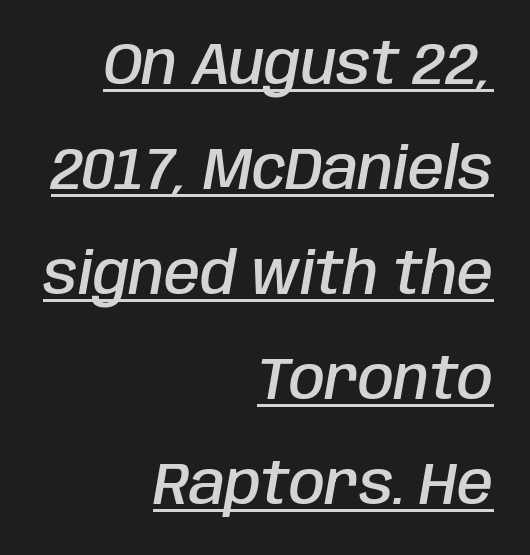
The letters sit at their default tracking, neither squeezed nor spread. Emphasis is given by a line drawn under the lettering. These words are printed semibold, heavier than regular yet not bold. Compared with a flush-left layout, this one pins lines to the opposite, right side. Each letter keeps its own natural width here, so spacing adapts to shape. This is oblique type, the kind used for emphasis or titles.
